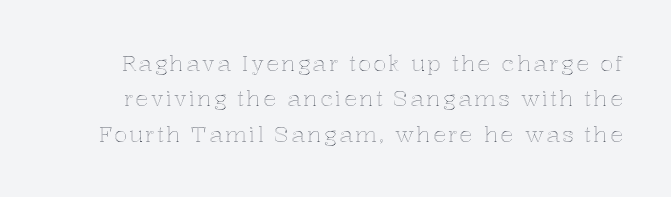
Q: Is the text italic (slanted)? A: No, it is upright.
Q: Is the text underlined? A: No.
Q: Is the spacing between lines tight, normal or loose? A: Normal.
